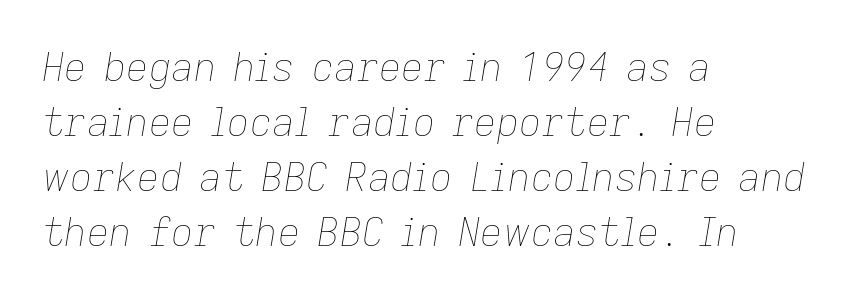
Q: Is the text bold? A: No.
Q: Is the text italic (slanted)? A: Yes, it leans right by about 9 degrees.
Q: Is the text underlined? A: No.
Q: How is the paragraph aligned? A: Left-aligned.
Q: Is the spacing between letters normal or unusually wide? A: Normal.
Q: Is the spacing between lines tight, normal or loose? A: Normal.
Q: Width (condensed, normal, or wide)? A: Normal.
Q: Stroke contrast? A: Low.
Q: x-height? A: Medium.
Q: Monospaced? A: No.
